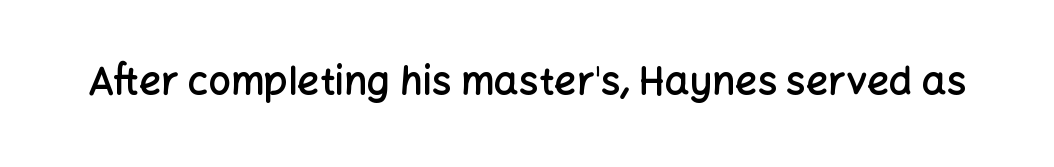
Q: Is the text bold? A: Semi-bold.
Q: Is the text italic (slanted)? A: No, it is upright.
Q: Is the typeface a serif or a sans-serif typeface? A: Sans-serif.
Q: Is the text underlined? A: No.
Q: Is the spacing between letters normal or unusually wide? A: Normal.
Q: Width (condensed, normal, or wide)? A: Normal.
Q: Stroke contrast? A: Low.
Q: x-height? A: Medium.
Q: Monospaced? A: No.
